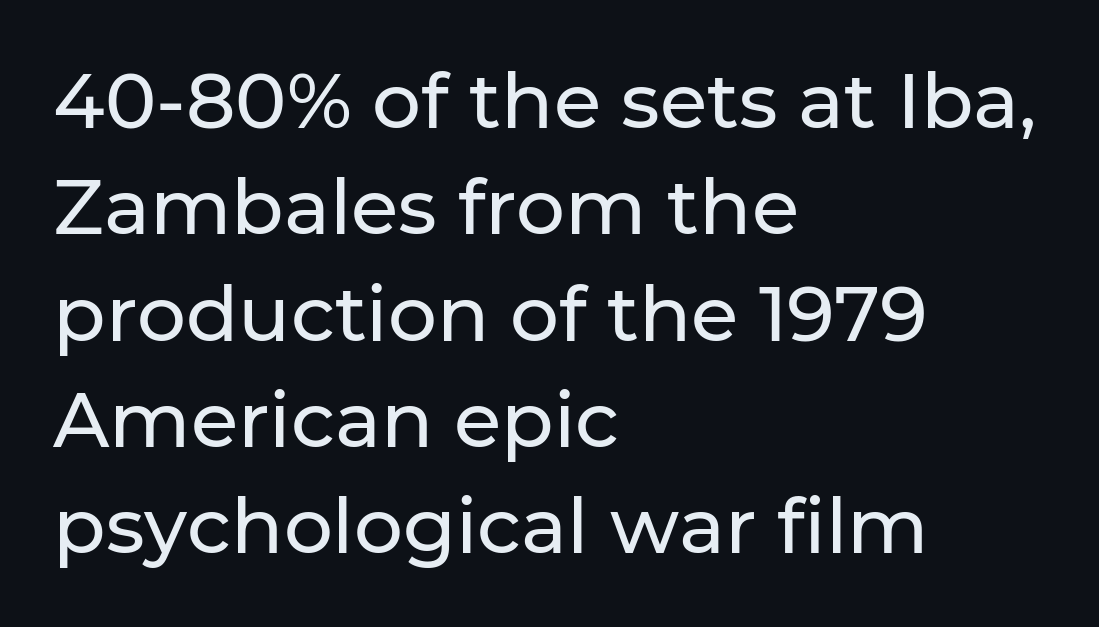
Q: Is the text italic (slanted)? A: No, it is upright.
Q: Is the typeface a serif or a sans-serif typeface? A: Sans-serif.
Q: Is the text underlined? A: No.
Q: How is the paragraph aligned? A: Left-aligned.
Q: Is the spacing between letters normal or unusually wide? A: Normal.
Q: Is the spacing between lines tight, normal or loose? A: Normal.
Q: Width (condensed, normal, or wide)? A: Normal.
Q: Stroke contrast? A: Low.
Q: x-height? A: Medium.
Q: Monospaced? A: No.
